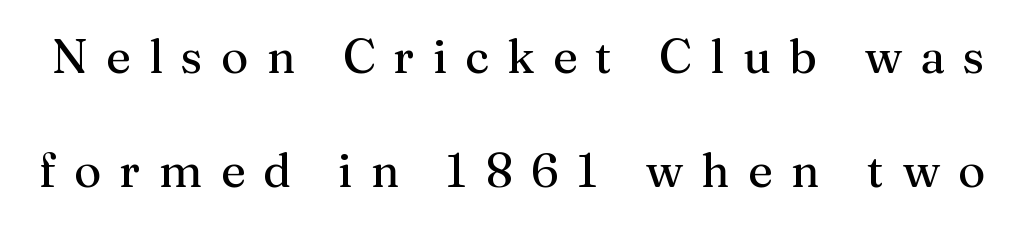
The image shows 47 px regular-weight serif type, upright; set loose line spacing (2.42x), unusually wide letter spacing (+0.39 em), not underlined; medium stroke contrast and a medium x-height.
